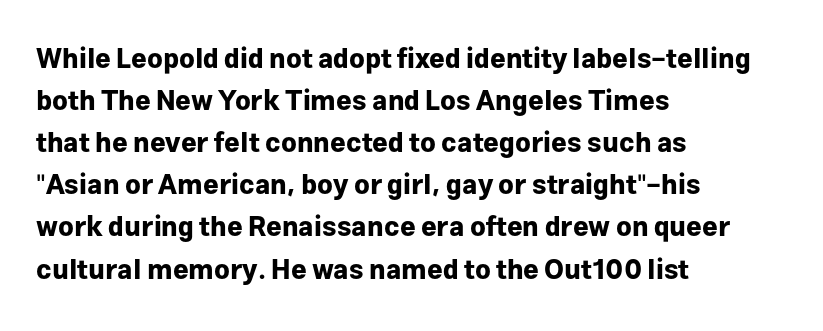
Nothing unusual about the tracking: characters are spaced as the font intends. Layout note: lines flush left. Does the lettering tilt? It doesn't — this is upright. The characters look thick and weighty, a clear bold. If you measured baseline to baseline, you'd find a middling distance. Underlining? Definitely not there.
